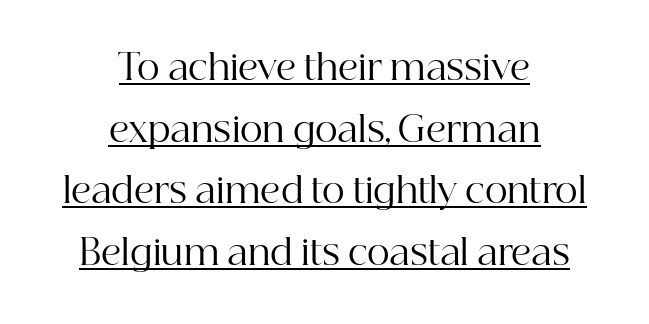
{"serif": "yes", "italic": "no", "bold": "no", "weight": "regular", "width": "normal", "stroke_contrast": "high", "x_height": "medium", "monospaced": "no", "underline": "yes", "align": "center", "line_spacing_ratio": 1.76, "letter_spacing": "normal", "letter_spacing_em": 0.0, "glyph_px": 35}
